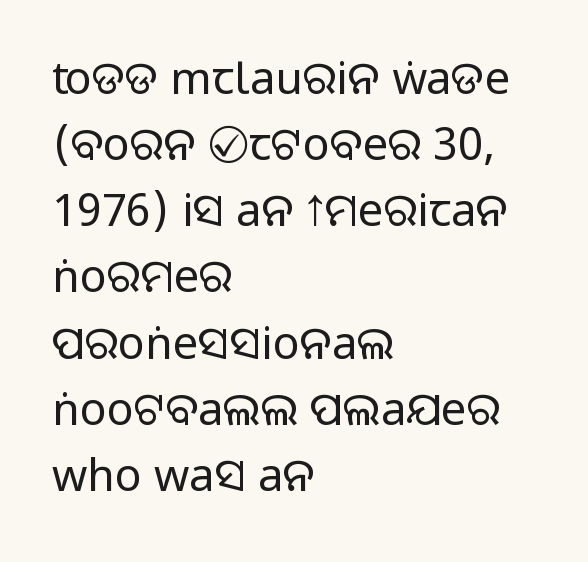
The image shows 45 px sans-serif type, upright; set left-aligned, normal line spacing (1.47x), normal letter spacing, not underlined; medium stroke contrast.
